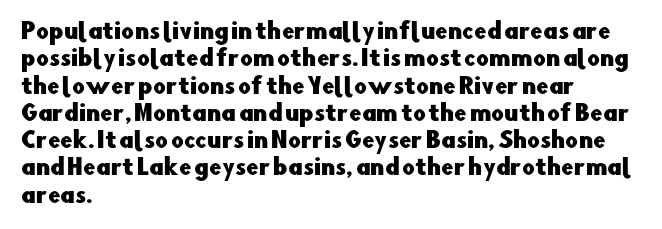
{"italic": "no", "underline": "no", "align": "left", "line_spacing_ratio": 1.24, "letter_spacing": "normal", "letter_spacing_em": 0.0, "glyph_px": 22}
